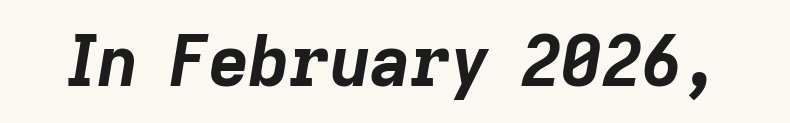
The image shows 70 px bold type, italic (leaning right); set normal letter spacing, not underlined; low stroke contrast and a medium x-height.
